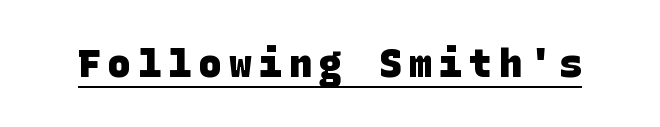
The letters carry no serifs — their stems end cleanly without finishing strokes. Descenders here cross a horizontal rule under the line. I'd describe the lettering as bold — thick and assertive.
